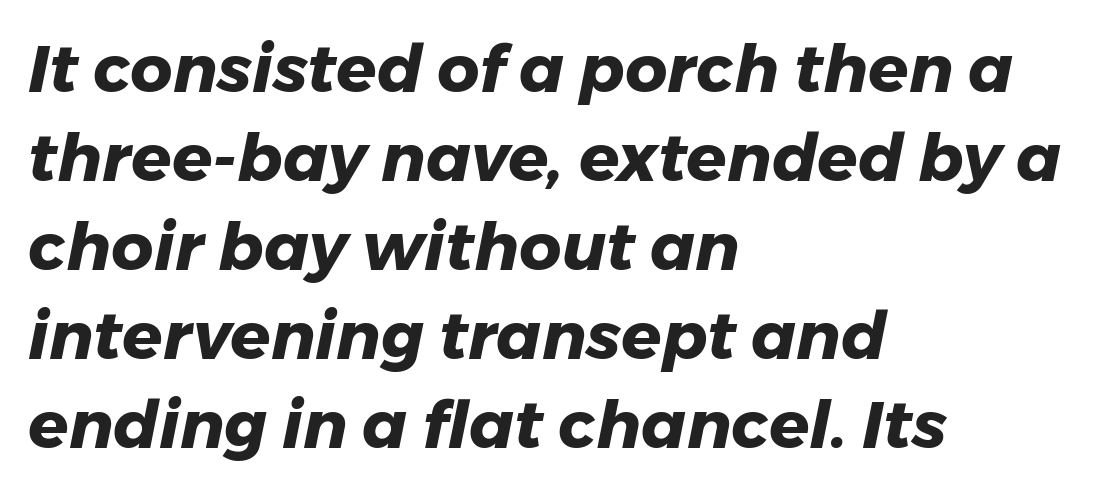
This block has exactly the height ordinary leading produces. The rag falls on the right side of this text block. The rendering uses natural spacing where letterforms have individual widths. The axis of the letterforms is tilted away from vertical. You'd pick this weight for a headline — it's a proper bold. A clean baseline with only descenders dipping below it.
